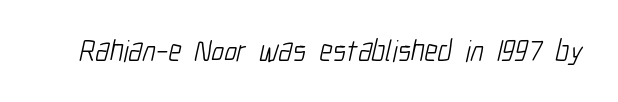
Rule under the text: the space is simply empty. You could call the tracking neutral — neither tight nor loose. Stem width sits at or under what a default text font uses. Character widths vary here, with narrow letters taking less room than wide ones. Serif or sans? Sans — the stroke terminals are bare.
